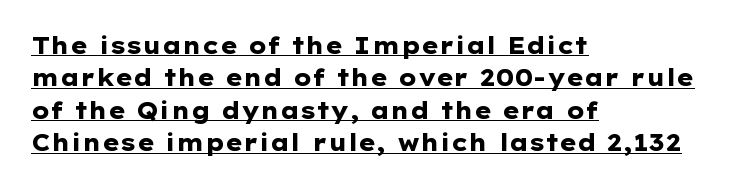
Q: Is the text bold? A: Yes.
Q: Is the text italic (slanted)? A: No, it is upright.
Q: Is the text underlined? A: Yes.
Q: How is the paragraph aligned? A: Left-aligned.
Q: Is the spacing between letters normal or unusually wide? A: Normal.
Q: Is the spacing between lines tight, normal or loose? A: Normal.
